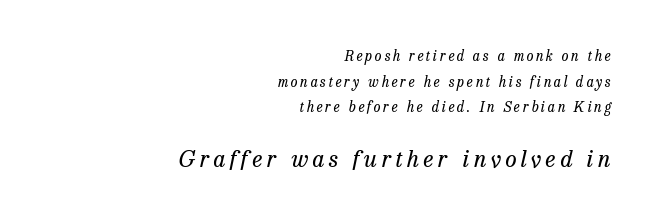
The image shows 23 px text type, italic (leaning right); set right-aligned, line spacing 1.83x, not underlined; the second (bottom) block is 1.64x larger.
